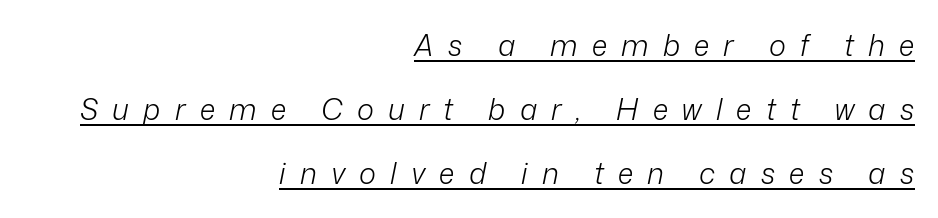
Q: Is the text bold? A: No.
Q: Is the text italic (slanted)? A: Yes, it leans right by about 12 degrees.
Q: Is the text underlined? A: Yes.
Q: How is the paragraph aligned? A: Right-aligned.
Q: Is the spacing between letters normal or unusually wide? A: Unusually wide.
Q: Is the spacing between lines tight, normal or loose? A: Loose.
Q: Width (condensed, normal, or wide)? A: Normal.
Q: Stroke contrast? A: Low.
Q: x-height? A: Medium.
Q: Monospaced? A: No.
